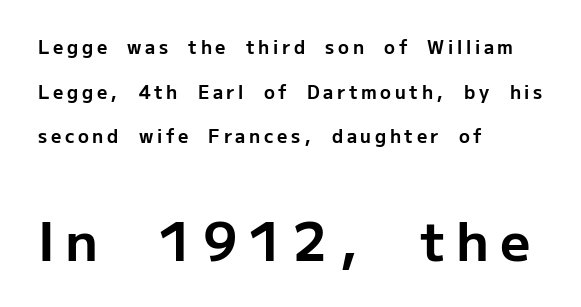
Q: Is the text bold? A: Yes.
Q: Is the text italic (slanted)? A: No, it is upright.
Q: Is the typeface a serif or a sans-serif typeface? A: Sans-serif.
Q: Is the text underlined? A: No.
Q: How is the paragraph aligned? A: Left-aligned.
Q: Is the spacing between letters normal or unusually wide? A: Unusually wide.
Q: Is the spacing between lines tight, normal or loose? A: Loose.
Q: Which block of text is set in a larger size, the first (top) or the second (bottom)? A: The second (bottom) one.
Q: Width (condensed, normal, or wide)? A: Normal.
Q: Stroke contrast? A: Low.
Q: x-height? A: Medium.
Q: Monospaced? A: No.
